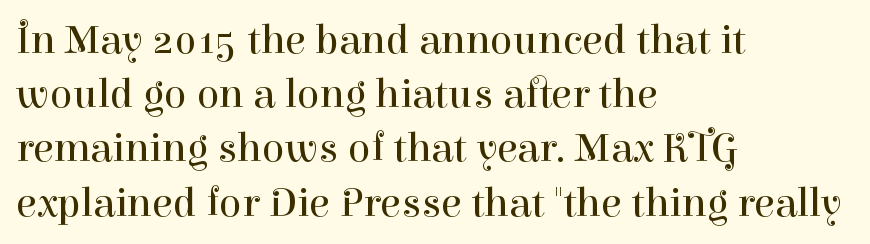
The image shows 42 px regular-weight serif type, upright; set left-aligned, normal line spacing (1.29x), normal letter spacing, not underlined; high stroke contrast and a medium x-height.
